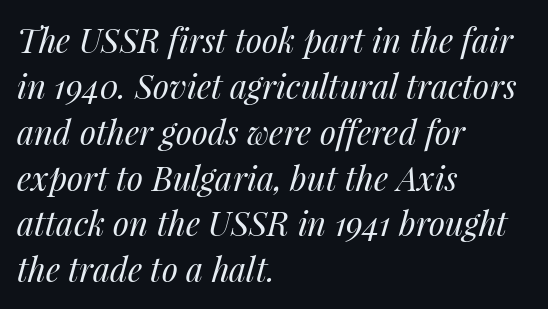
{"italic": "yes", "lean": "right", "slant_degrees": 14, "bold": "no", "weight": "regular", "width": "normal", "stroke_contrast": "medium", "x_height": "medium", "monospaced": "no", "underline": "no", "align": "left", "line_spacing": "normal", "line_spacing_ratio": 1.39, "letter_spacing": "normal", "letter_spacing_em": 0.0, "glyph_px": 33}
